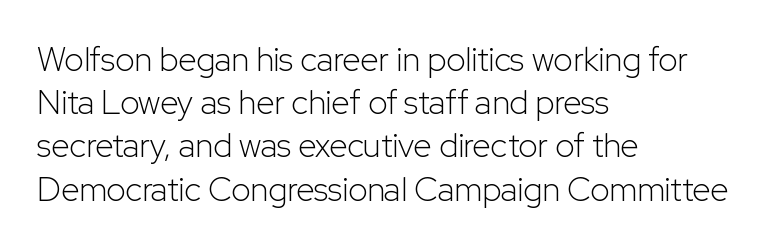
{"serif": "no", "italic": "no", "bold": "no", "weight": "light", "width": "normal", "stroke_contrast": "low", "x_height": "medium", "monospaced": "no", "underline": "no", "align": "left", "line_spacing": "normal", "line_spacing_ratio": 1.31, "letter_spacing": "normal", "letter_spacing_em": 0.0, "glyph_px": 33}
